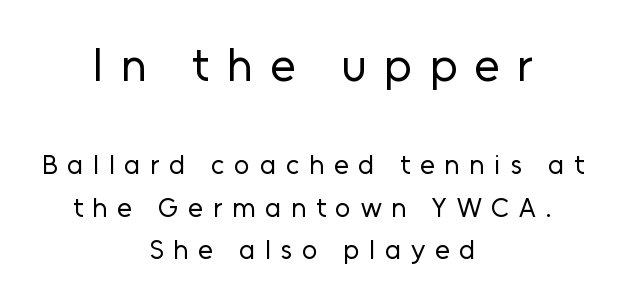
The image shows 47 px regular-weight sans-serif type, upright; set centered, normal line spacing (1.58x), unusually wide letter spacing (+0.36 em), not underlined; the first (top) block is 1.74x larger; low stroke contrast and a medium x-height.
